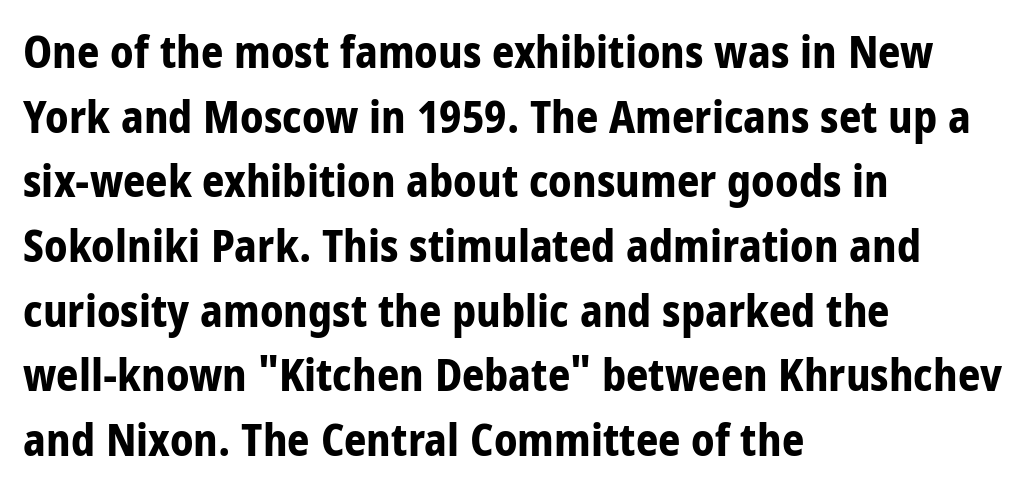
The image shows 44 px bold, condensed sans-serif type, upright; set left-aligned, normal line spacing (1.47x), normal letter spacing, not underlined; low stroke contrast and a large x-height.
